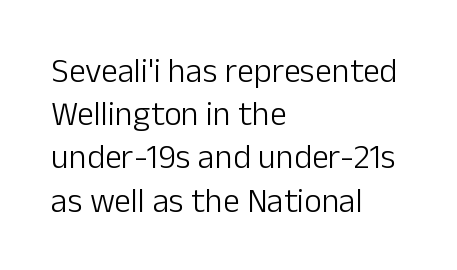
{"serif": "no", "italic": "no", "bold": "no", "weight": "light", "width": "normal", "stroke_contrast": "low", "x_height": "medium", "monospaced": "no", "underline": "no", "align": "left", "line_spacing": "normal", "line_spacing_ratio": 1.27, "letter_spacing": "normal", "letter_spacing_em": 0.0, "glyph_px": 34}
